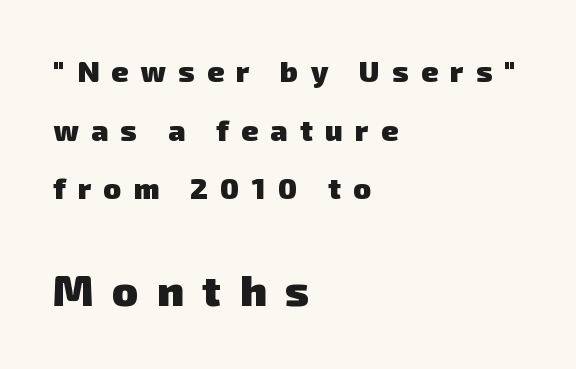
The characters look thick and weighty, a clear bold. Each word looks stretched out because of the extra space between its letters. Examine the stroke ends and you'll find no serifs. Students, observe: this is what heavily led, spacious text looks like. Compared with a centered layout, this one pins lines to the left instead.
